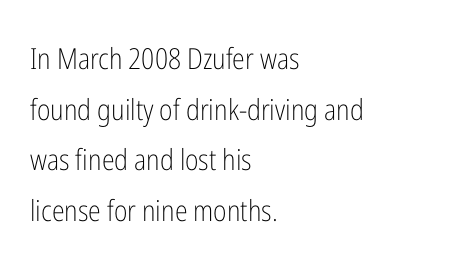
{"serif": "no", "italic": "no", "bold": "no", "weight": "light", "width": "condensed", "stroke_contrast": "low", "x_height": "medium", "monospaced": "no", "underline": "no", "align": "left", "line_spacing_ratio": 1.75, "letter_spacing": "normal", "letter_spacing_em": 0.0, "glyph_px": 29}
